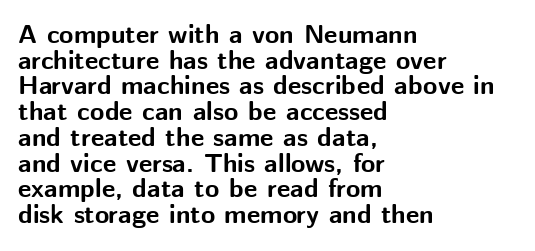
Q: Is the text bold? A: Yes.
Q: Is the text italic (slanted)? A: No, it is upright.
Q: Is the text underlined? A: No.
Q: How is the paragraph aligned? A: Left-aligned.
Q: Is the spacing between letters normal or unusually wide? A: Normal.
Q: Is the spacing between lines tight, normal or loose? A: Tight.
